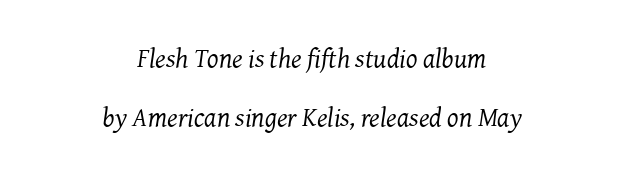
{"italic": "yes", "lean": "right", "slant_degrees": 7, "bold": "no", "underline": "no", "align": "center", "line_spacing": "loose", "line_spacing_ratio": 2.18, "letter_spacing": "normal", "letter_spacing_em": 0.0, "glyph_px": 27}
